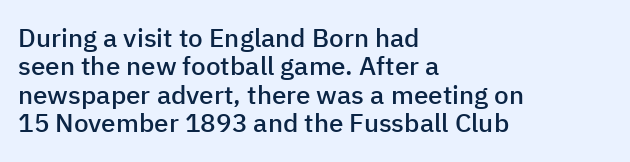
The image shows 26 px text type, upright; set left-aligned, tight line spacing (1.09x), normal letter spacing, not underlined.
